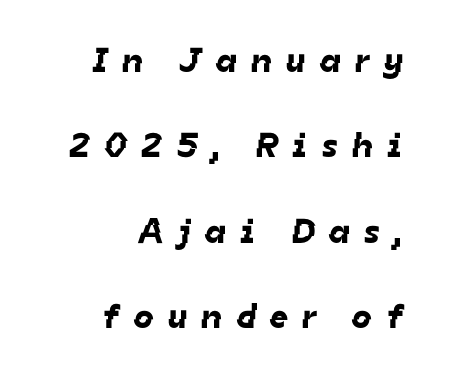
The image shows 35 px sans-serif type; set right-aligned, loose line spacing (2.44x), unusually wide letter spacing (+0.41 em), not underlined; low stroke contrast and a medium x-height.
